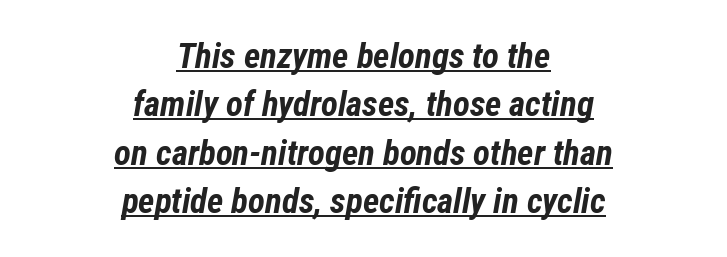
{"italic": "yes", "lean": "right", "slant_degrees": 12, "bold": "yes", "weight": "bold", "width": "condensed", "stroke_contrast": "low", "x_height": "medium", "monospaced": "no", "underline": "yes", "align": "center", "line_spacing": "normal", "line_spacing_ratio": 1.38, "letter_spacing": "normal", "letter_spacing_em": 0.0, "glyph_px": 35}
